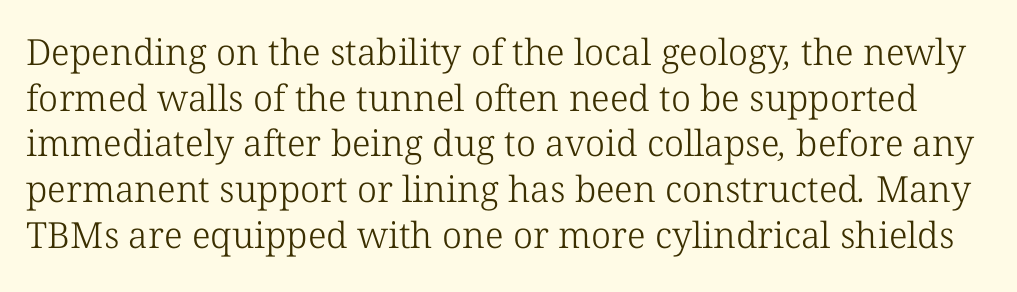
{"serif": "yes", "bold": "no", "weight": "light", "width": "normal", "stroke_contrast": "low", "x_height": "medium", "monospaced": "no", "underline": "no", "line_spacing": "normal", "line_spacing_ratio": 1.27, "letter_spacing": "normal", "letter_spacing_em": 0.0, "glyph_px": 36}
